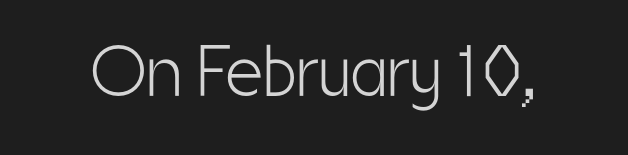
{"serif": "no", "italic": "no", "bold": "no", "weight": "light", "width": "condensed", "stroke_contrast": "low", "x_height": "medium", "monospaced": "no", "underline": "no", "letter_spacing": "normal", "letter_spacing_em": 0.0, "glyph_px": 73}
